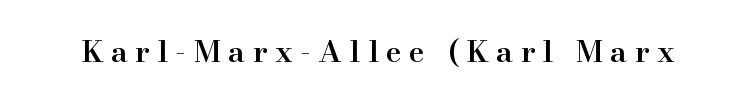
It's the straight-up-and-down kind of type. The rendering uses a semibold face; strokes are thickened but not to full bold. Proportional: the letters do not fall into vertical columns. The designer went with a serif here, giving each stem small feet. The foot of each line stays bare and open.
